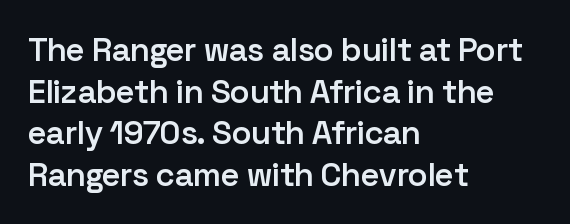
The image shows 33 px semibold sans-serif type, upright; set left-aligned, normal line spacing (1.26x), normal letter spacing, not underlined; low stroke contrast and a medium x-height.
